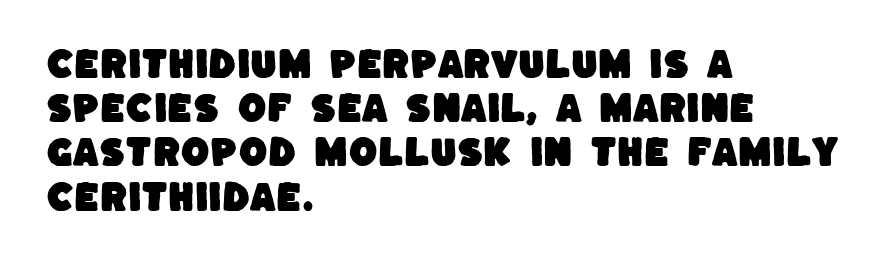
Q: Is the typeface a serif or a sans-serif typeface? A: Sans-serif.
Q: Is the text underlined? A: No.
Q: How is the paragraph aligned? A: Left-aligned.
Q: Is the spacing between letters normal or unusually wide? A: Normal.
Q: Is the spacing between lines tight, normal or loose? A: Normal.
Q: Width (condensed, normal, or wide)? A: Normal.
Q: Stroke contrast? A: Low.
Q: x-height? A: Large.
Q: Monospaced? A: No.
